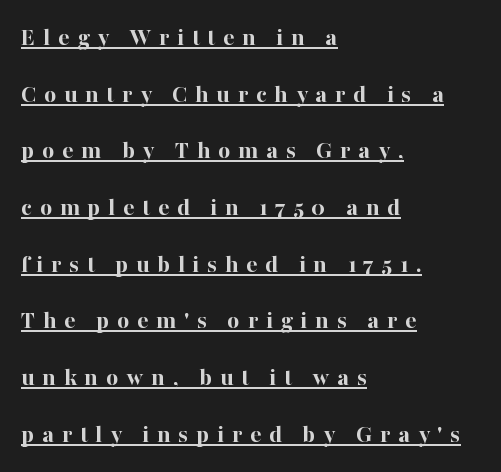
Italic: no, the glyphs are upright roman. Letter spacing: wide. Line spacing here is loose. A baseline rule has been typeset under these characters. Does the copy run flush right? No — it runs flush left. Notice how thick the strokes are: this is what a full bold looks like.
